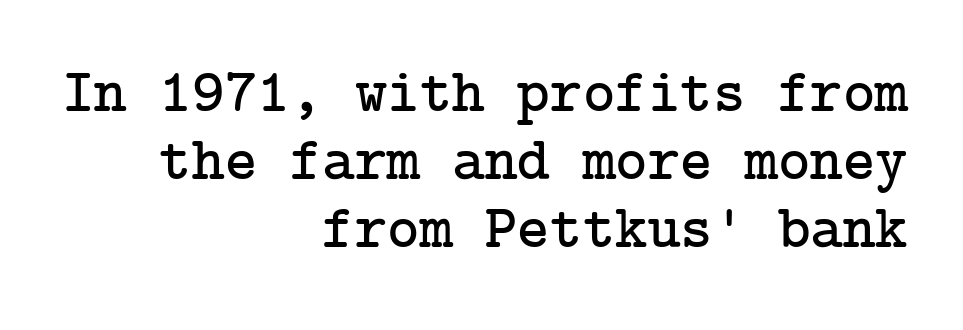
Each new line begins almost immediately beneath the previous one. Lines of text with bare space underneath. The letters stand upright; this is a roman face. Examine the stroke ends and you'll spot serifs. Casual observation: everything's shoved over to the right. No extra tracking has been applied to these lines.
